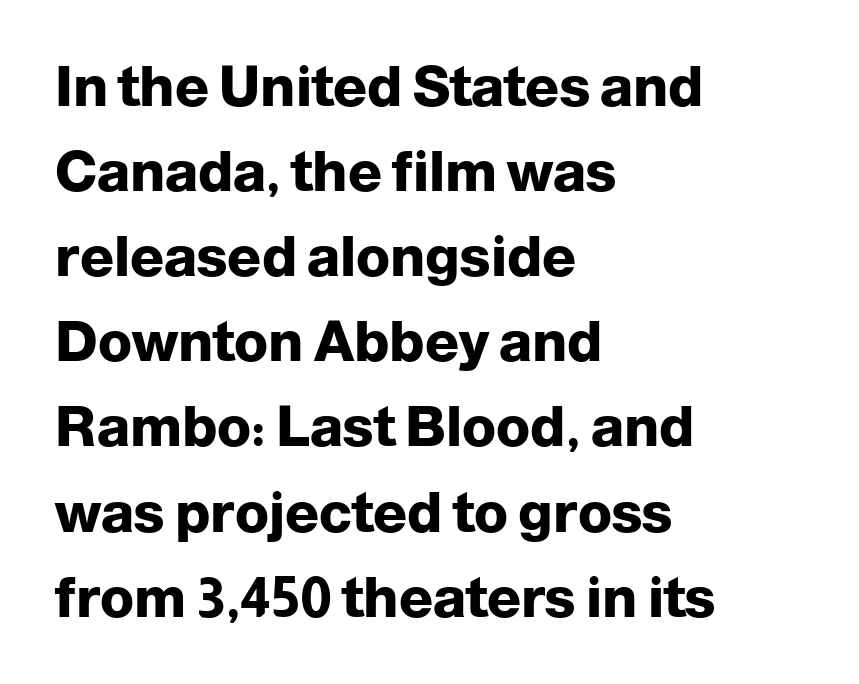
The rendering keeps characters at their native spacing. Spacing verdict: proportional, widths tailored to each character. The type family on display is of the sans-serif kind. A student would call this left alignment; a typographer would say flush left, rag right. Quick note: underline off. Compared with an ordinary text face, these strokes are far heavier — a full bold.
